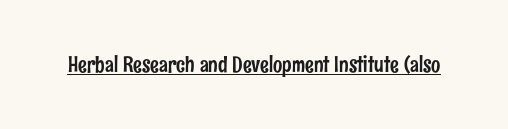
{"italic": "no", "underline": "yes", "letter_spacing": "normal", "letter_spacing_em": 0.0, "glyph_px": 22}
